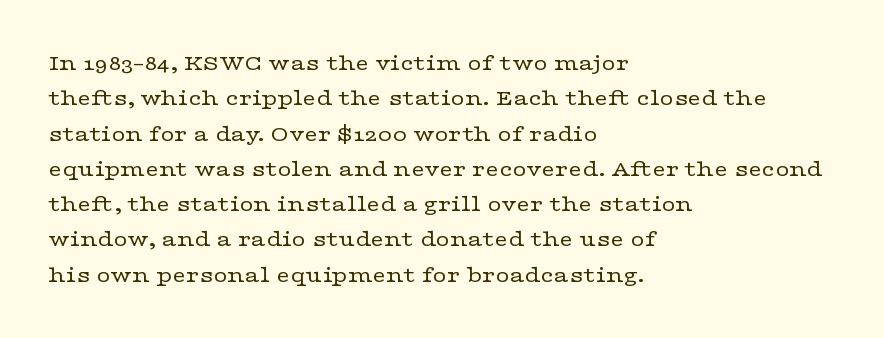
Q: Is the text bold? A: No.
Q: Is the text italic (slanted)? A: No, it is upright.
Q: Is the text underlined? A: No.
Q: How is the paragraph aligned? A: Left-aligned.
Q: Is the spacing between letters normal or unusually wide? A: Normal.
Q: Is the spacing between lines tight, normal or loose? A: Normal.
